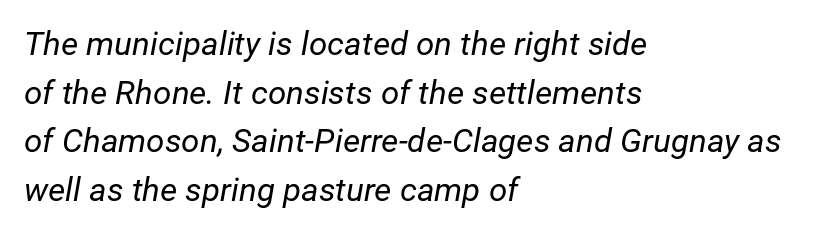
Q: Is the text bold? A: No.
Q: Is the text italic (slanted)? A: Yes, it leans right by about 12 degrees.
Q: Is the text underlined? A: No.
Q: How is the paragraph aligned? A: Left-aligned.
Q: Is the spacing between letters normal or unusually wide? A: Normal.
Q: Is the spacing between lines tight, normal or loose? A: Normal.
Q: Width (condensed, normal, or wide)? A: Normal.
Q: Stroke contrast? A: Low.
Q: x-height? A: Medium.
Q: Monospaced? A: No.
